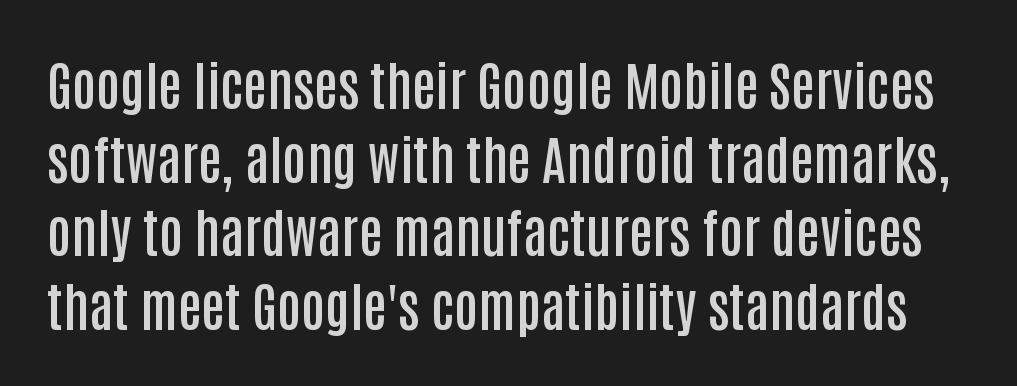
There is no visible air inserted between adjacent glyphs. Regular leading. The letters stand upright; this is a roman face. Set as a demibold, roughly 600 on the weight scale. A typesetter would label this face a sans.
